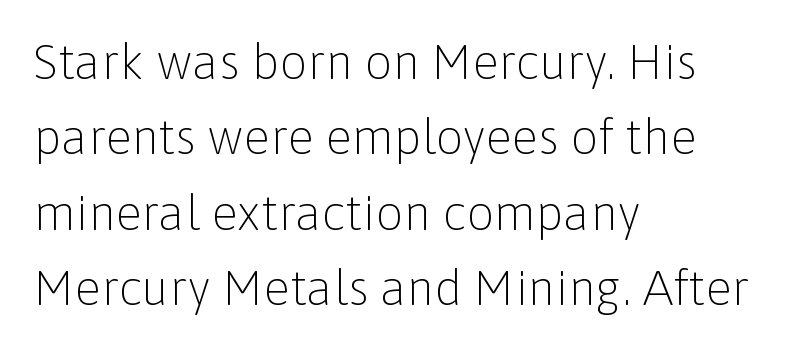
{"serif": "no", "italic": "no", "bold": "no", "weight": "light", "width": "normal", "stroke_contrast": "low", "x_height": "medium", "monospaced": "no", "underline": "no", "align": "left", "line_spacing": "normal", "line_spacing_ratio": 1.54, "letter_spacing": "normal", "letter_spacing_em": 0.0, "glyph_px": 49}
